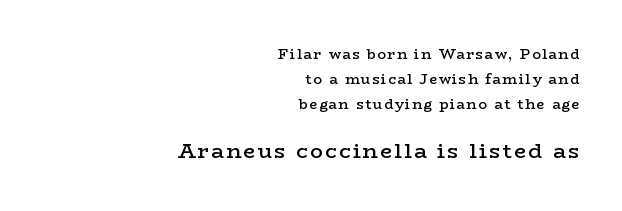
{"italic": "no", "bold": "semi", "underline": "no", "align": "right", "line_spacing_ratio": 1.77, "larger_block": "second", "size_ratio": 1.5, "glyph_px": 21}
